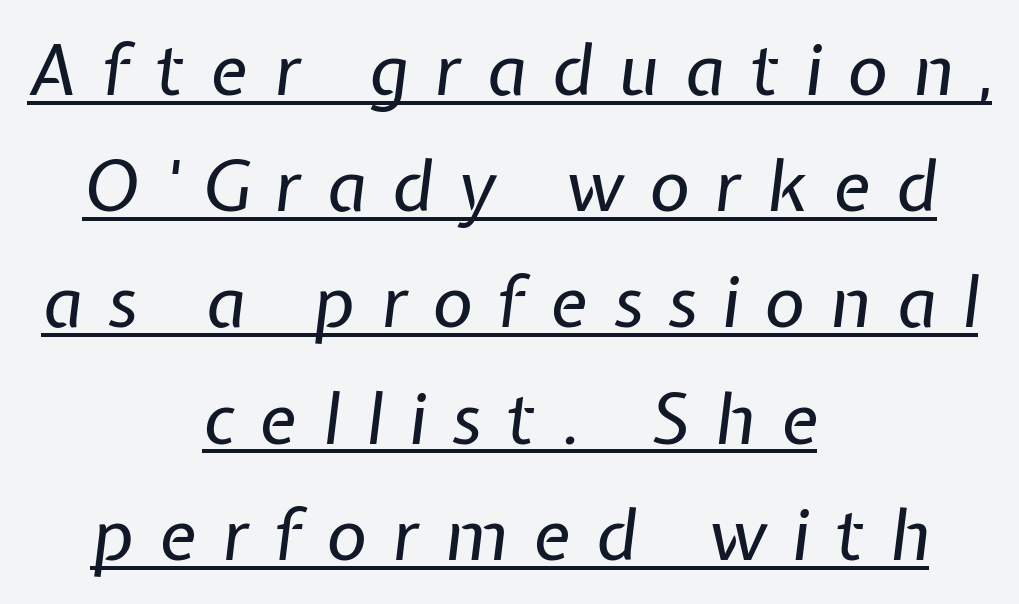
The image shows 70 px regular-weight type, italic (leaning right); set centered, normal line spacing (1.66x), unusually wide letter spacing (+0.36 em), underlined; low stroke contrast and a medium x-height.
